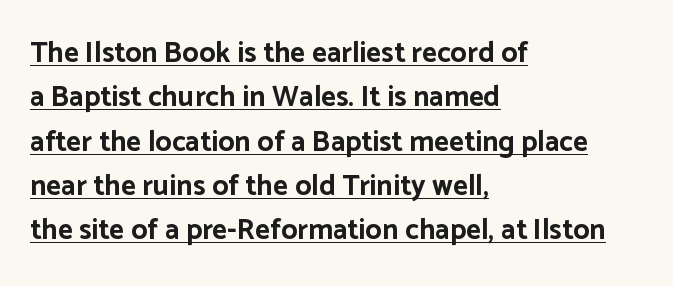
The image shows 29 px bold sans-serif type, upright; set left-aligned, normal line spacing (1.53x), normal letter spacing, underlined; low stroke contrast and a medium x-height.
